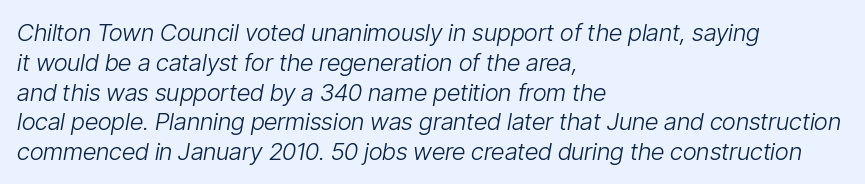
Q: Is the text bold? A: No.
Q: Is the text italic (slanted)? A: Yes, it leans right by about 9 degrees.
Q: Is the text underlined? A: No.
Q: How is the paragraph aligned? A: Left-aligned.
Q: Is the spacing between letters normal or unusually wide? A: Normal.
